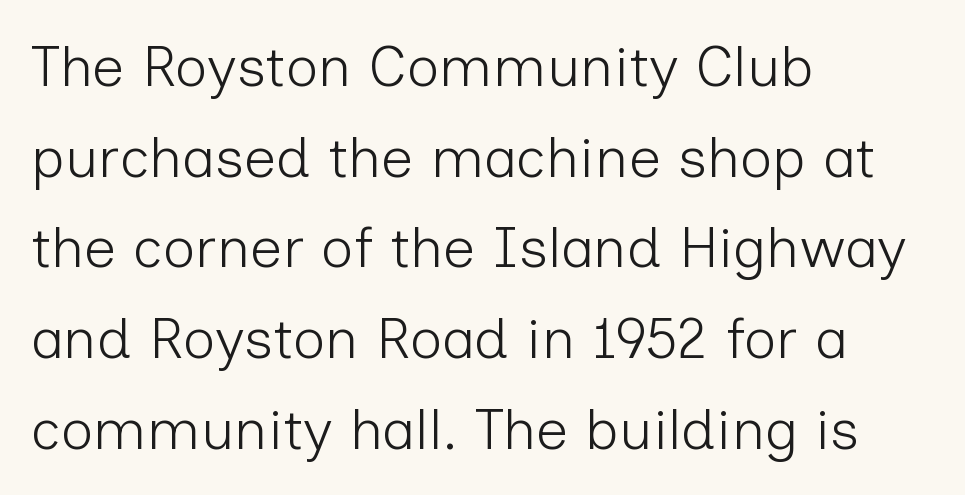
Q: Is the text bold? A: No.
Q: Is the text italic (slanted)? A: No, it is upright.
Q: Is the typeface a serif or a sans-serif typeface? A: Sans-serif.
Q: Is the text underlined? A: No.
Q: How is the paragraph aligned? A: Left-aligned.
Q: Is the spacing between letters normal or unusually wide? A: Normal.
Q: Is the spacing between lines tight, normal or loose? A: Normal.
Q: Width (condensed, normal, or wide)? A: Normal.
Q: Stroke contrast? A: Low.
Q: x-height? A: Medium.
Q: Monospaced? A: No.
